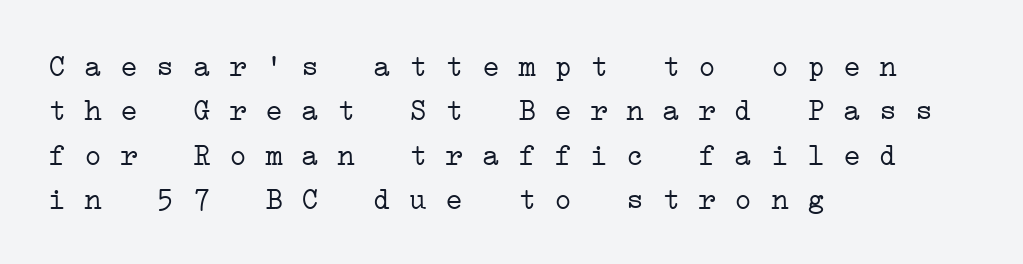
The image shows 30 px light, wide serif type, monospaced; set left-aligned, normal line spacing (1.48x), normal letter spacing, not underlined; low stroke contrast and a medium x-height.
